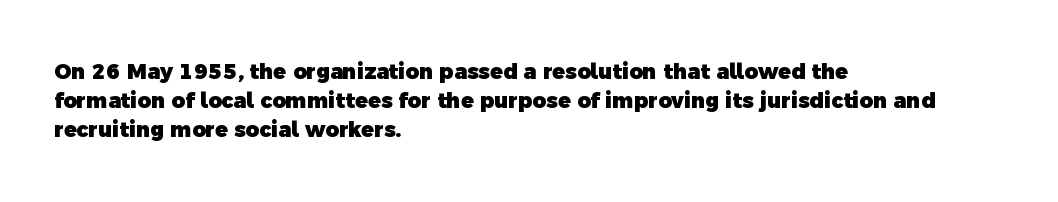
{"bold": "yes", "underline": "no", "align": "left", "line_spacing": "normal", "line_spacing_ratio": 1.37, "letter_spacing": "normal", "letter_spacing_em": 0.0, "glyph_px": 21}
